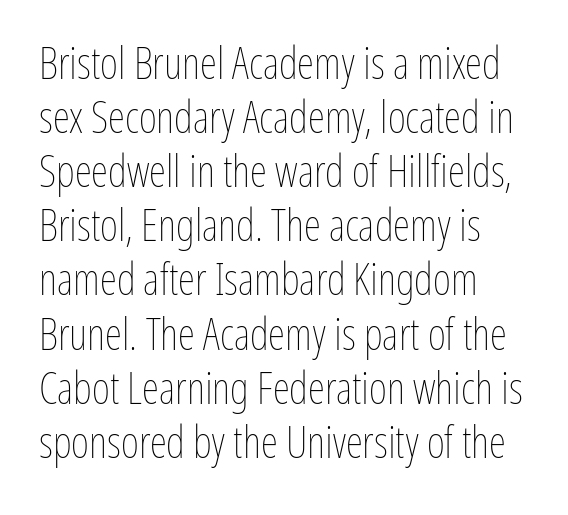
The image shows 44 px thin, condensed type, upright; set left-aligned, line spacing 1.23x, normal letter spacing, not underlined; low stroke contrast and a medium x-height.
